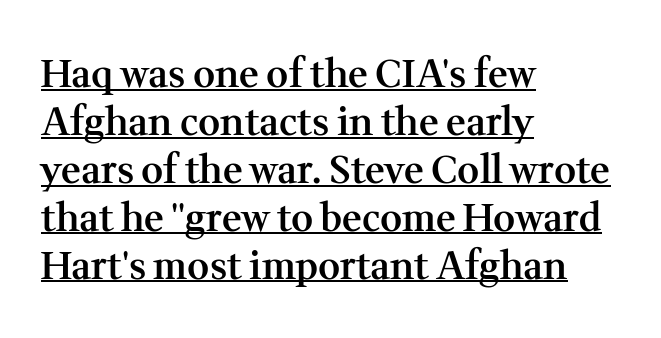
The image shows 38 px semibold serif type, upright; set left-aligned, normal line spacing (1.26x), normal letter spacing, underlined; medium stroke contrast and a medium x-height.
